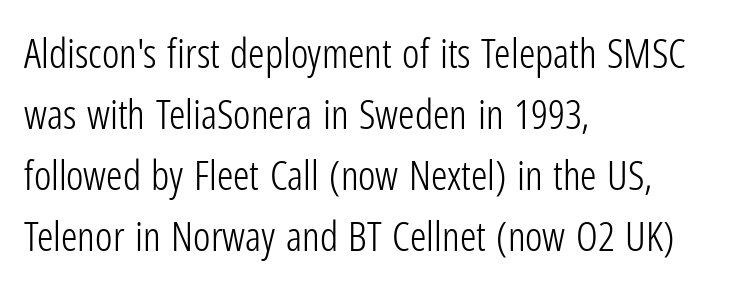
{"serif": "no", "italic": "no", "bold": "no", "weight": "light", "width": "condensed", "stroke_contrast": "low", "x_height": "medium", "monospaced": "no", "underline": "no", "align": "left", "line_spacing": "normal", "line_spacing_ratio": 1.49, "letter_spacing": "normal", "letter_spacing_em": 0.0, "glyph_px": 41}
